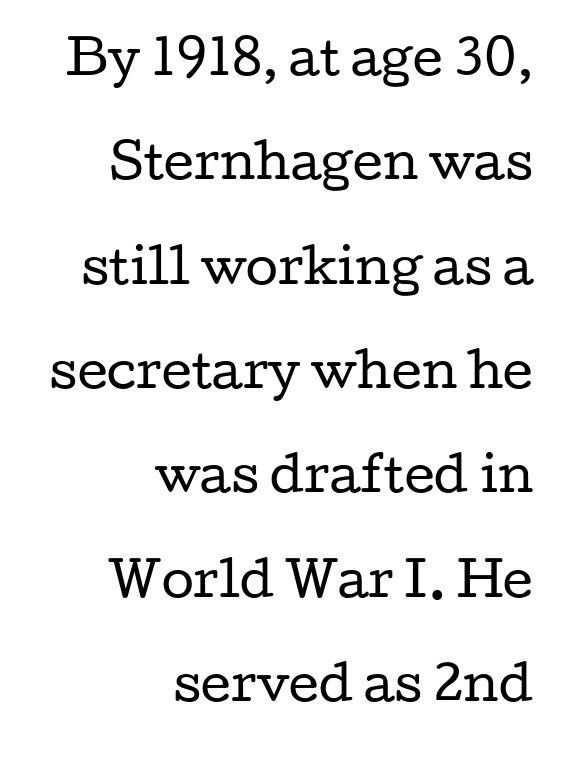
Q: Is the text bold? A: No.
Q: Is the text italic (slanted)? A: No, it is upright.
Q: Is the typeface a serif or a sans-serif typeface? A: Serif.
Q: Is the text underlined? A: No.
Q: How is the paragraph aligned? A: Right-aligned.
Q: Is the spacing between letters normal or unusually wide? A: Normal.
Q: Is the spacing between lines tight, normal or loose? A: Loose.
Q: Width (condensed, normal, or wide)? A: Wide.
Q: Stroke contrast? A: Low.
Q: x-height? A: Medium.
Q: Monospaced? A: No.
